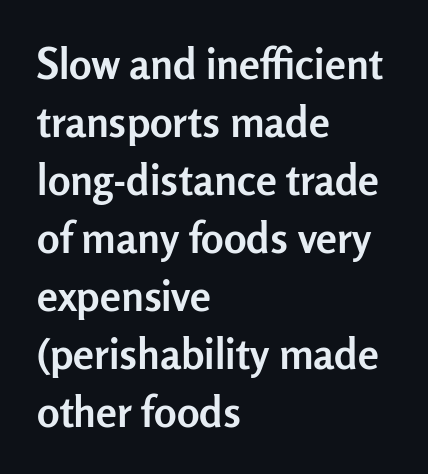
{"serif": "no", "italic": "no", "bold": "yes", "weight": "semibold", "width": "normal", "stroke_contrast": "low", "x_height": "medium", "monospaced": "no", "underline": "no", "align": "left", "line_spacing": "normal", "line_spacing_ratio": 1.38, "letter_spacing": "normal", "letter_spacing_em": 0.0, "glyph_px": 42}
